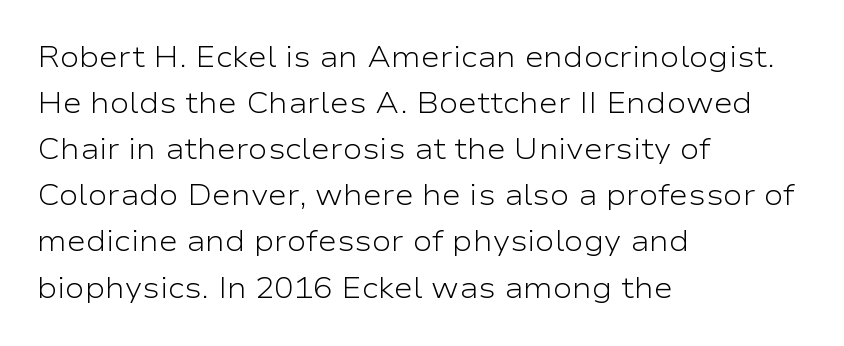
The image shows 29 px light, wide sans-serif type, upright; set left-aligned, normal line spacing (1.59x), normal letter spacing, not underlined; low stroke contrast and a medium x-height.
